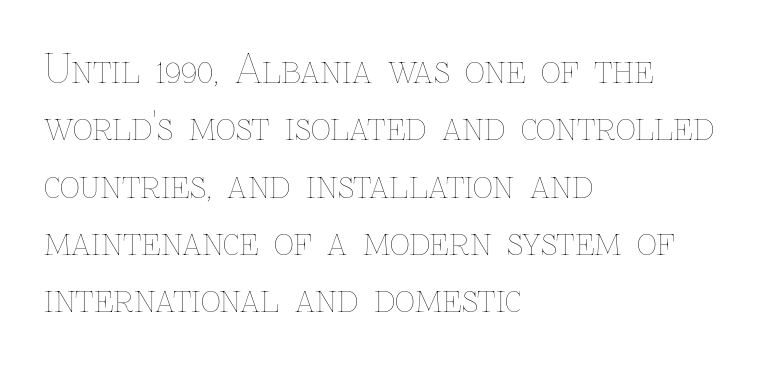
Ink coverage per letter is moderate at most. Words appear dense and cohesive because spacing is normal. Posture: straight, roman, zero tilt. Whoever set this chose a conventional vertical rhythm. In CSS terms this would be text-align: left. Plain, unruled lines of type.
